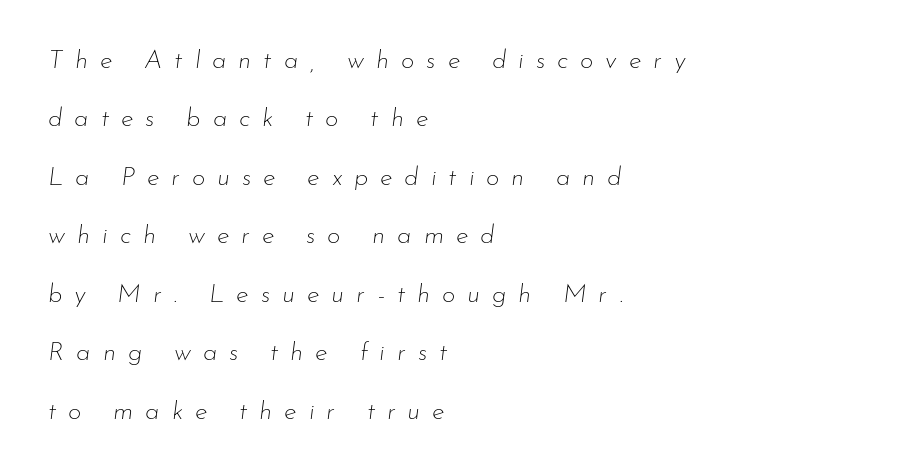
No extra ink here — the face is not bold. The rendering anchors every line to the left-hand side. Compared with typical paragraphs, the rows here are farther apart. Emphasis-style slanted type is in use. Spacing between characters has been opened up far beyond the box default. Lines of text with bare space underneath.
